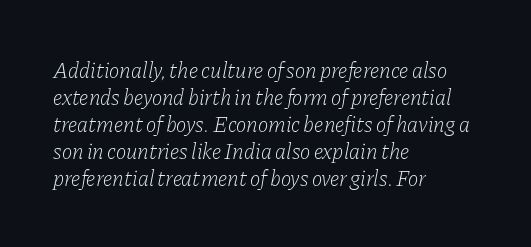
Q: Is the text bold? A: No.
Q: Is the text italic (slanted)? A: Yes, it leans right by about 11 degrees.
Q: Is the text underlined? A: No.
Q: How is the paragraph aligned? A: Left-aligned.
Q: Is the spacing between letters normal or unusually wide? A: Normal.
